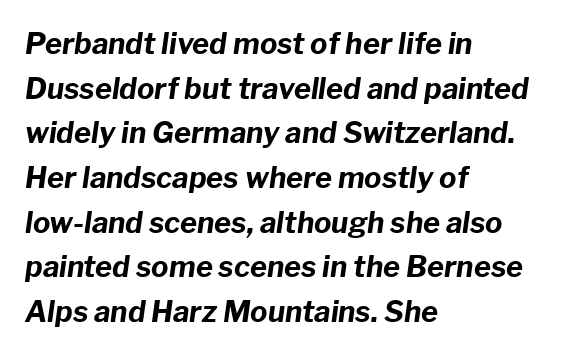
Set as a true bold cut, around the 700 mark. Teacher's note: observe the even left margin — that is flush-left alignment. A typesetter would call this leading conventional body-copy spacing. You could not count columns in this text — the font is proportionally spaced. Words float on clear page, feet unadorned.
